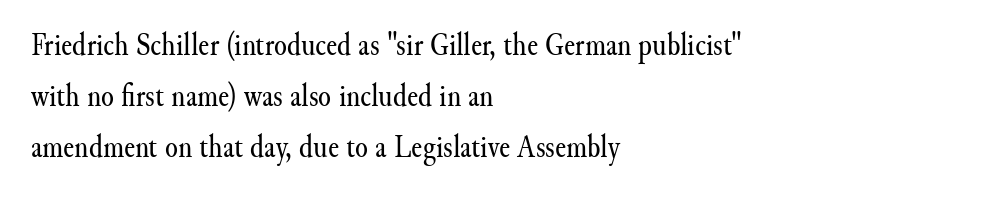
Stems and bowls with no extra thickness — not bold. These lines are set flush left with a ragged right edge. Examine the stroke ends and you'll spot serifs. Check the space under the baseline: it is left empty. Every stem runs plumb, perpendicular to the baseline.
